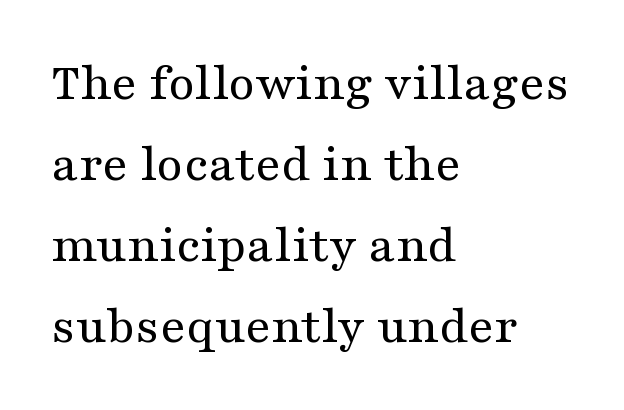
Q: Is the text bold? A: No.
Q: Is the text italic (slanted)? A: No, it is upright.
Q: Is the typeface a serif or a sans-serif typeface? A: Serif.
Q: Is the text underlined? A: No.
Q: How is the paragraph aligned? A: Left-aligned.
Q: Is the spacing between letters normal or unusually wide? A: Normal.
Q: Is the spacing between lines tight, normal or loose? A: Normal.
Q: Width (condensed, normal, or wide)? A: Wide.
Q: Stroke contrast? A: Medium.
Q: x-height? A: Medium.
Q: Monospaced? A: No.
